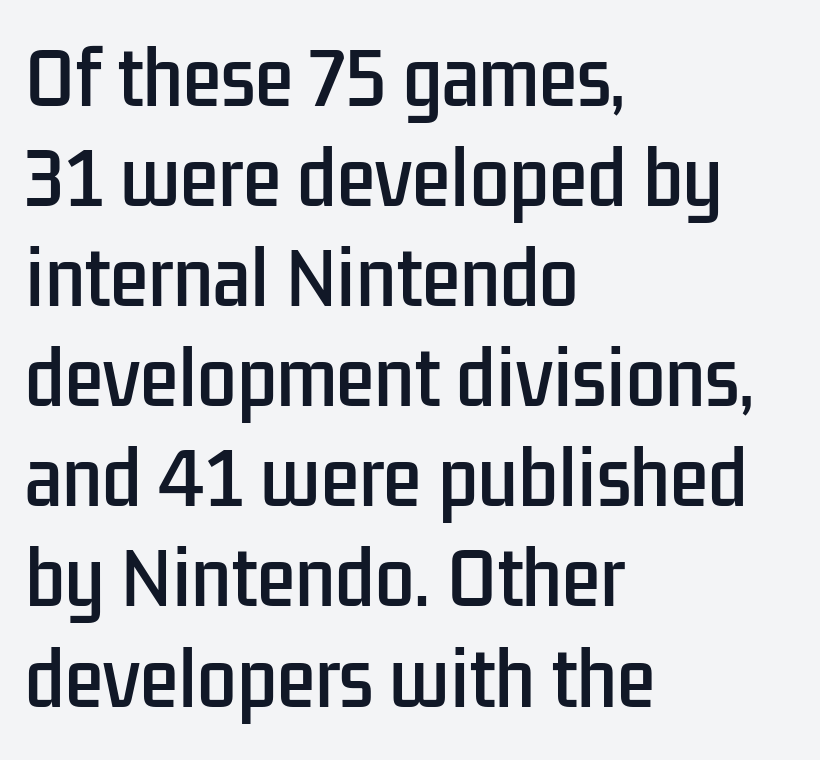
A typesetter would call this zero additional tracking. The rendering anchors every line to the left-hand side. Looks like regular typesetting: each glyph gets only the width it needs. Summary of vertical rhythm: regular, with standard interline spacing. Classification — sans serif. A roman cut, with each character standing at attention.
